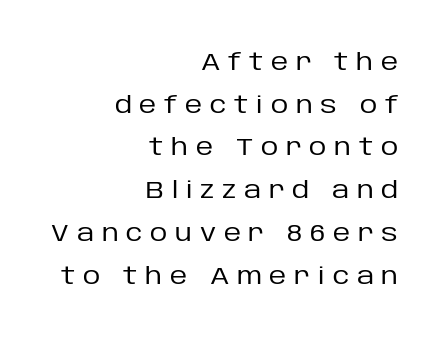
The cut favours lightness, reaching ordinary text weight at its darkest. If you drew a line through each stem, it would be perfectly vertical. Loose tracking; the words dissolve into strings of separated letters. Plain, unruled lines of type. Which margin do the lines hug? The right one — the left edge is uneven.
